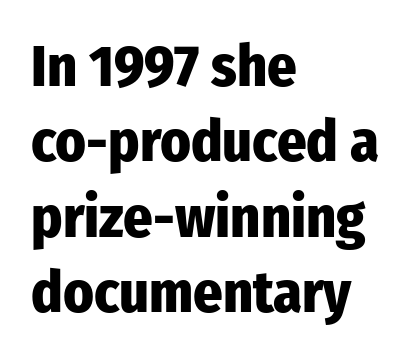
You can tell from the bare stems that sans-serif type was used. The gap between lines stays unmarked. Unlike italic type, these characters show no tilt at all. The passage shown has conventional tracking throughout. If you drew a ruler down the left edge, every line would touch it.
